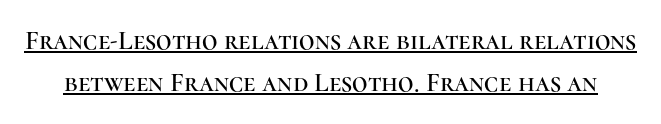
The image shows 27 px text type, upright; set normal line spacing (1.56x), normal letter spacing, underlined.
